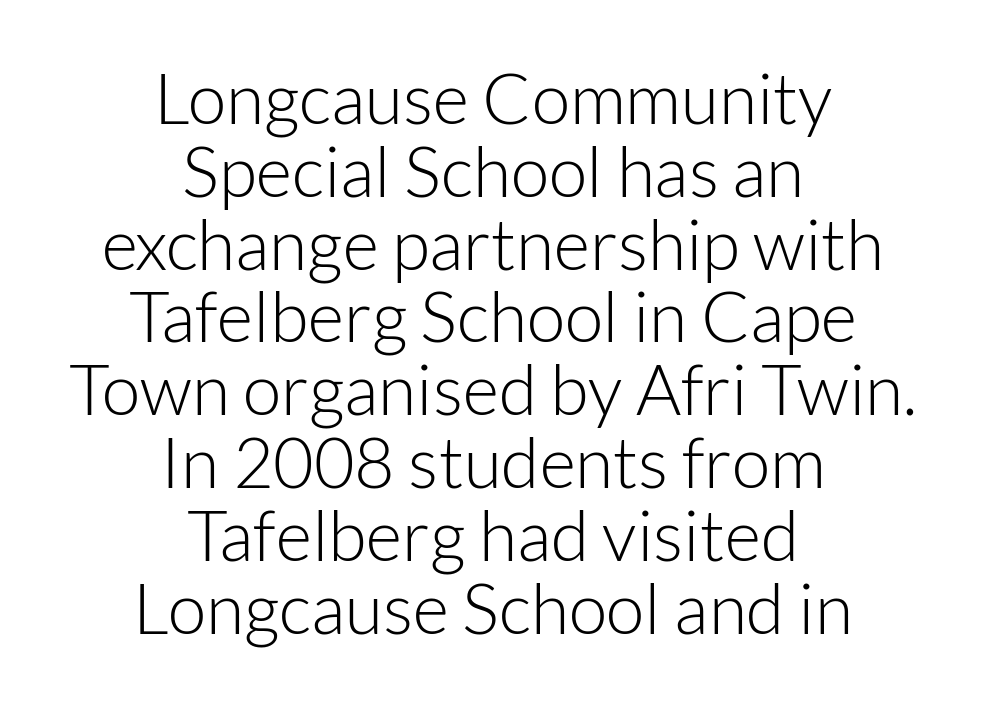
{"serif": "no", "italic": "no", "bold": "no", "weight": "light", "width": "normal", "stroke_contrast": "low", "x_height": "medium", "monospaced": "no", "underline": "no", "align": "center", "line_spacing": "tight", "line_spacing_ratio": 1.04, "letter_spacing": "normal", "letter_spacing_em": 0.0, "glyph_px": 70}
